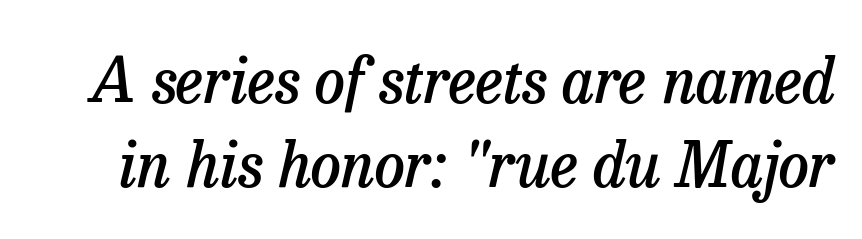
{"serif": "yes", "italic": "yes", "lean": "right", "slant_degrees": 13, "bold": "semi", "weight": "semibold", "width": "normal", "stroke_contrast": "low", "x_height": "medium", "monospaced": "no", "underline": "no", "line_spacing": "normal", "line_spacing_ratio": 1.37, "letter_spacing": "normal", "letter_spacing_em": 0.0, "glyph_px": 61}
